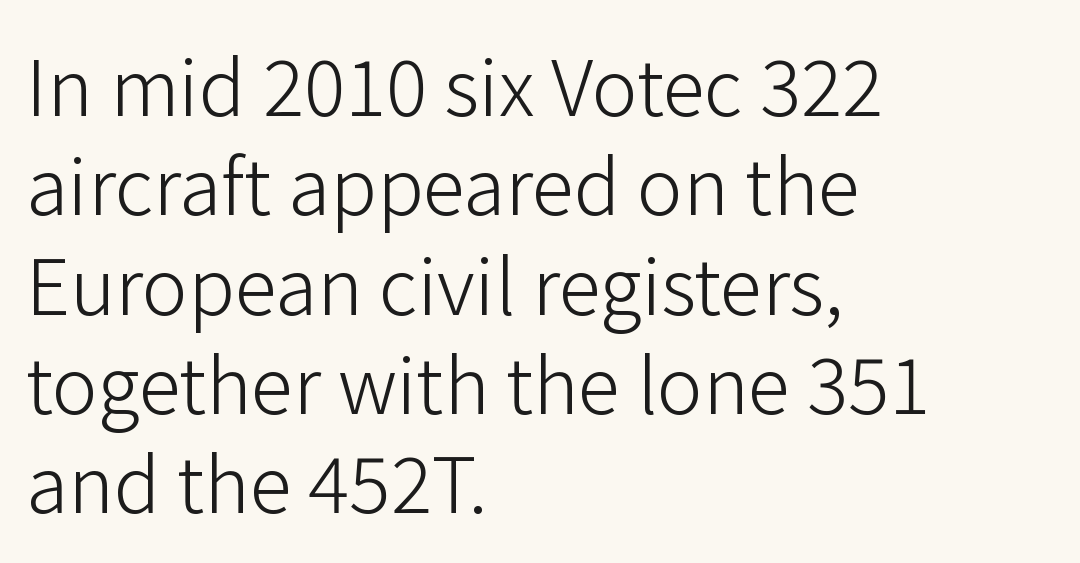
{"serif": "no", "italic": "no", "bold": "no", "weight": "light", "width": "normal", "stroke_contrast": "low", "x_height": "medium", "monospaced": "no", "underline": "no", "align": "left", "line_spacing": "normal", "line_spacing_ratio": 1.29, "letter_spacing": "normal", "letter_spacing_em": 0.0, "glyph_px": 77}
